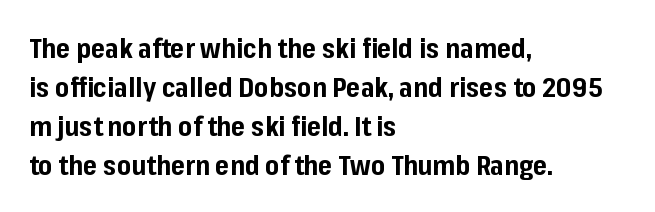
{"italic": "no", "bold": "yes", "underline": "no", "align": "left", "line_spacing": "normal", "line_spacing_ratio": 1.44, "letter_spacing": "normal", "letter_spacing_em": 0.0, "glyph_px": 27}
